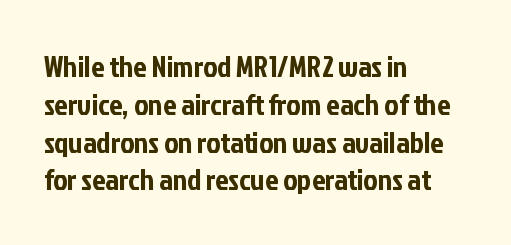
{"serif": "no", "italic": "no", "width": "condensed", "stroke_contrast": "low", "x_height": "medium", "monospaced": "no", "underline": "no", "align": "left", "line_spacing": "normal", "line_spacing_ratio": 1.26, "letter_spacing": "normal", "letter_spacing_em": 0.0, "glyph_px": 30}
